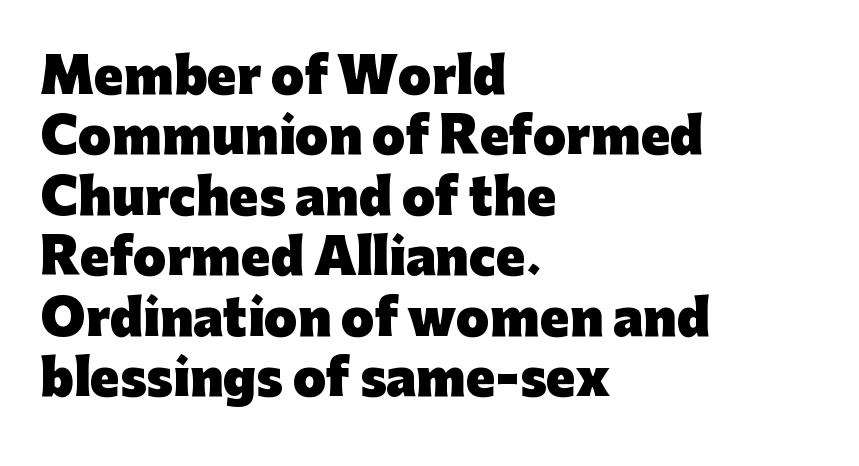
Q: Is the text bold? A: Yes.
Q: Is the text italic (slanted)? A: No, it is upright.
Q: Is the typeface a serif or a sans-serif typeface? A: Sans-serif.
Q: Is the text underlined? A: No.
Q: How is the paragraph aligned? A: Left-aligned.
Q: Is the spacing between letters normal or unusually wide? A: Normal.
Q: Is the spacing between lines tight, normal or loose? A: Normal.
Q: Width (condensed, normal, or wide)? A: Normal.
Q: Stroke contrast? A: Low.
Q: x-height? A: Medium.
Q: Monospaced? A: No.
